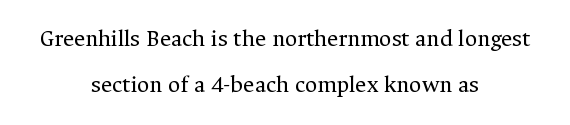
The image shows 24 px text type, upright; set centered, loose line spacing (1.92x), normal letter spacing, not underlined.
